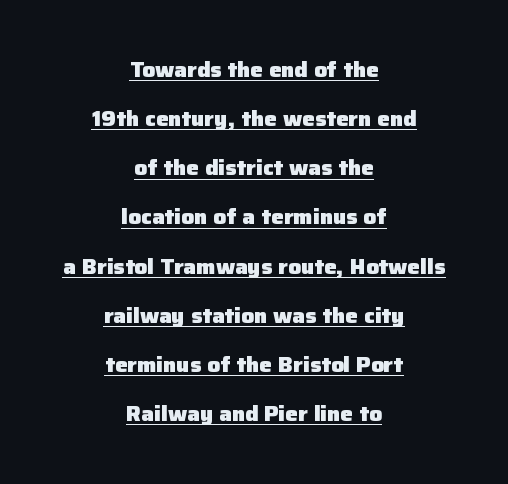
The image shows 21 px bold type, upright; set centered, loose line spacing (2.34x), normal letter spacing, underlined.
